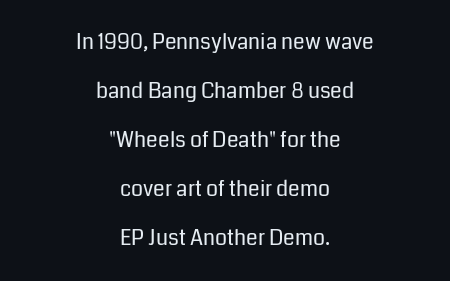
The image shows 21 px text type, upright; set centered, loose line spacing (2.33x), normal letter spacing, not underlined.
